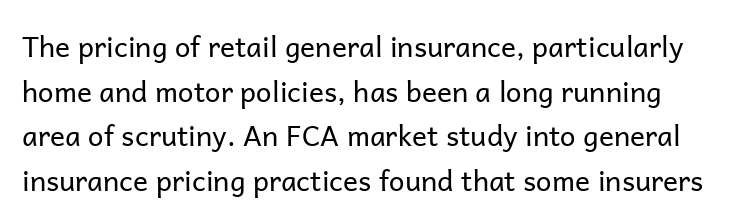
Stroke thickness stays within the range of a standard reading face or lighter. Look at the bottom of the vertical strokes: they stop flat, with no serifs. Baseline-to-baseline distance is the conventional proportion of letter height. Quick note: underline off. These lines are rendered in a variable-pitch font.
